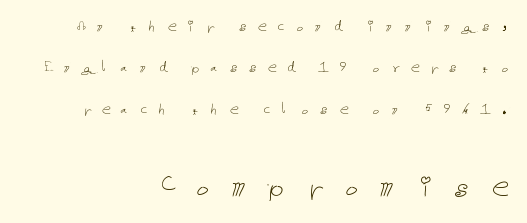
Q: Is the text bold? A: No.
Q: Is the text italic (slanted)? A: No, it is upright.
Q: Is the text underlined? A: No.
Q: How is the paragraph aligned? A: Right-aligned.
Q: Is the spacing between letters normal or unusually wide? A: Unusually wide.
Q: Is the spacing between lines tight, normal or loose? A: Loose.
Q: Which block of text is set in a larger size, the first (top) or the second (bottom)? A: The second (bottom) one.
Q: Width (condensed, normal, or wide)? A: Normal.
Q: Stroke contrast? A: Low.
Q: x-height? A: Medium.
